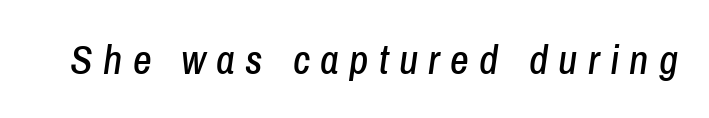
Q: Is the text italic (slanted)? A: Yes, it leans right by about 8 degrees.
Q: Is the text underlined? A: No.
Q: Is the spacing between letters normal or unusually wide? A: Unusually wide.
Q: Width (condensed, normal, or wide)? A: Condensed.
Q: Stroke contrast? A: Low.
Q: x-height? A: Medium.
Q: Monospaced? A: No.
